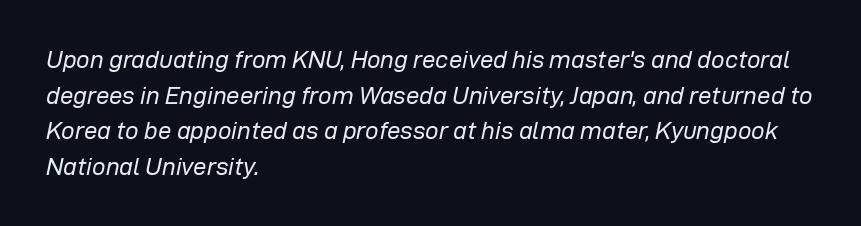
{"italic": "yes", "lean": "right", "slant_degrees": 12, "bold": "no", "underline": "no", "align": "left", "line_spacing": "normal", "line_spacing_ratio": 1.48, "letter_spacing": "normal", "letter_spacing_em": 0.0, "glyph_px": 24}
